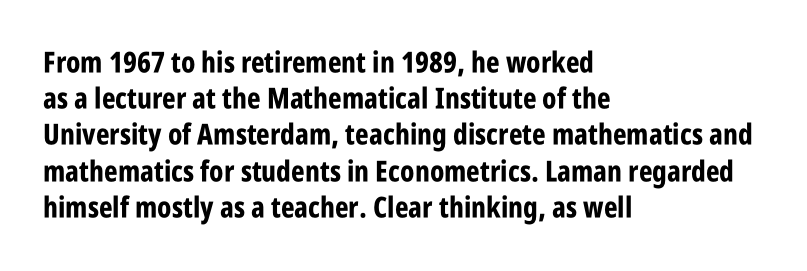
Q: Is the text bold? A: Yes.
Q: Is the text italic (slanted)? A: No, it is upright.
Q: Is the typeface a serif or a sans-serif typeface? A: Sans-serif.
Q: Is the text underlined? A: No.
Q: How is the paragraph aligned? A: Left-aligned.
Q: Is the spacing between letters normal or unusually wide? A: Normal.
Q: Is the spacing between lines tight, normal or loose? A: Normal.
Q: Width (condensed, normal, or wide)? A: Condensed.
Q: Stroke contrast? A: Low.
Q: x-height? A: Large.
Q: Monospaced? A: No.
